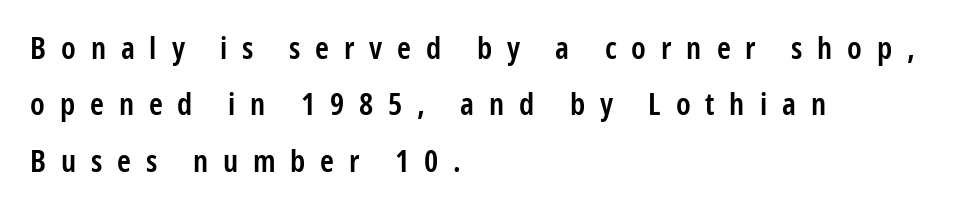
The image shows 31 px semibold, condensed sans-serif type, upright; set left-aligned, line spacing 1.82x, unusually wide letter spacing (+0.48 em), not underlined; low stroke contrast and a medium x-height.
